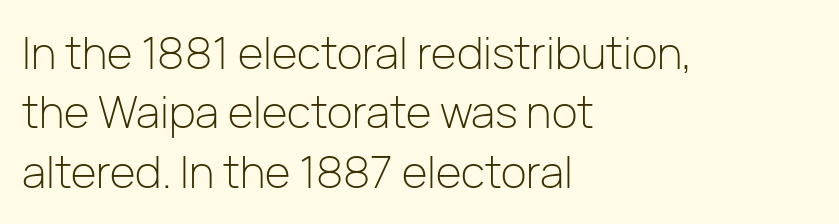
The face used here is proportionally spaced, like ordinary book or web type. Serif or sans? Sans — the stroke terminals are bare. The letterforms sit at book weight or below. Each line starts at the same left margin while the right side varies. Glance below the letters and you will spot only blank space.
